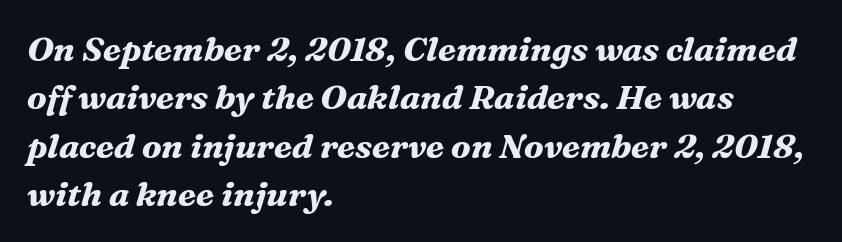
Short and long lines alike share a common starting point at left. Do the characters align in a grid? No, the font is proportional. Here the glyphs are tracked normally, forming tight word shapes. This rendering features lettering with no underline. This block has exactly the height ordinary leading produces.
